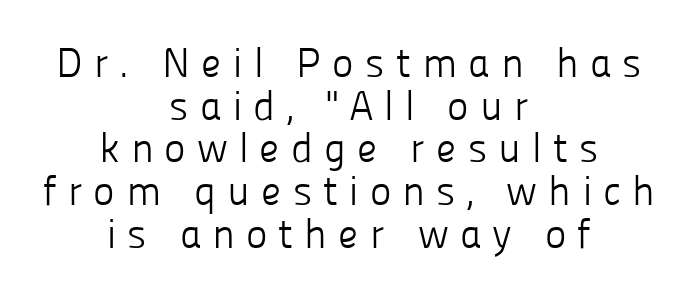
The image shows 41 px light sans-serif type, upright; set centered, tight line spacing (1.04x), unusually wide letter spacing (+0.27 em), not underlined; low stroke contrast and a medium x-height.
